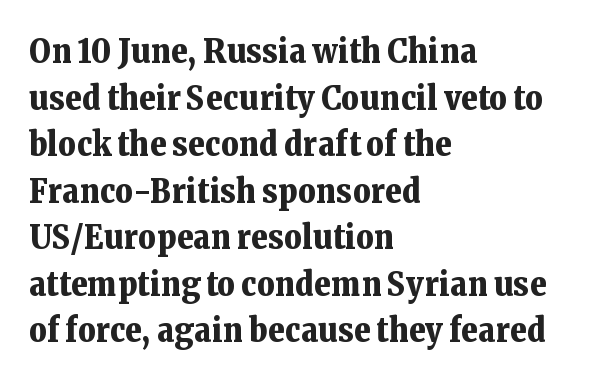
Notice how the stems are strictly vertical — no italics here. The typesetting leans heavy: a genuine bold. Tracking value appears to be zero — textbook default spacing. The characters display serif detailing at their extremities.
